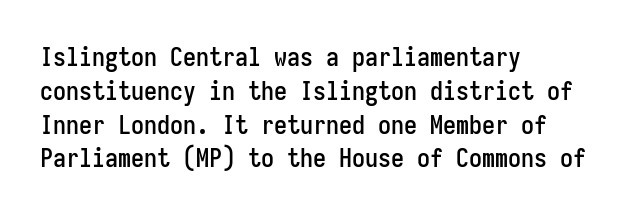
The ragged edge is on the right, which tells us the setting is flush left. How would I describe the line gaps? Plain and ordinary. This is the regular roman posture of the typeface. Only glyphs here, with clear space below each row.
